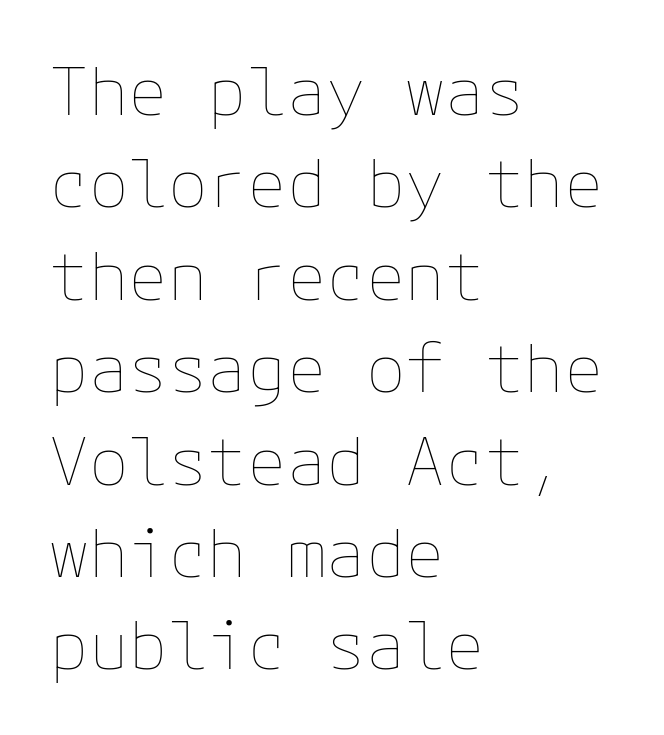
This rendering features lettering with no underline. A typesetter would call this zero additional tracking. No heavy texture on the line: the type isn't bold. The compositor pushed each line to the left boundary.
